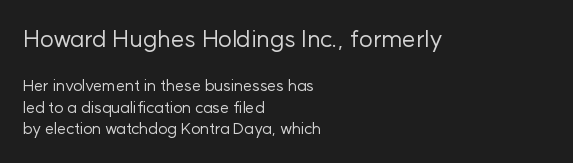
The typesetting does not lean heavy: it is not bold. Larger block? The one above; the one below is distinctly smaller. Inter-character spacing is left at the font's built-in metrics. Plain, unruled lines of type. The lettering holds an erect, upright posture throughout. These lines sit exactly where default settings would place them.
